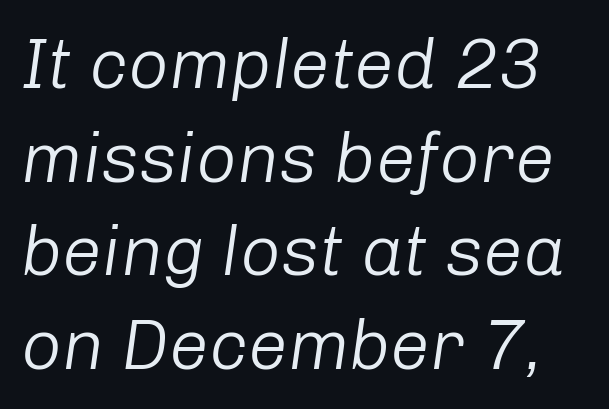
The image shows 71 px light type, italic (leaning right); set normal line spacing (1.32x), normal letter spacing, not underlined; low stroke contrast and a medium x-height.
